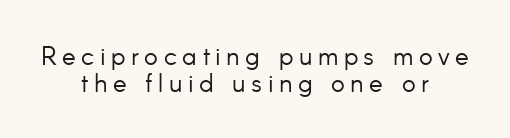
Q: Is the text bold? A: No.
Q: Is the text italic (slanted)? A: No, it is upright.
Q: Is the text underlined? A: No.
Q: How is the paragraph aligned? A: Centered.
Q: Is the spacing between letters normal or unusually wide? A: Unusually wide.
Q: Is the spacing between lines tight, normal or loose? A: Tight.
